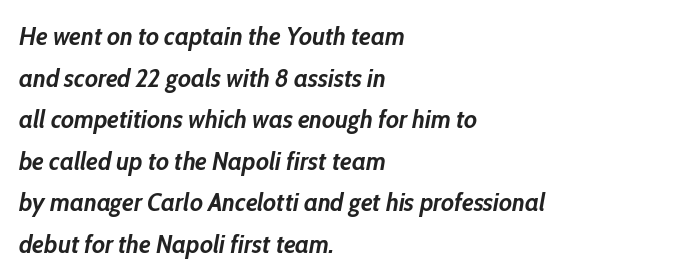
Q: Is the text bold? A: Yes.
Q: Is the text italic (slanted)? A: Yes, it leans right by about 10 degrees.
Q: Is the text underlined? A: No.
Q: How is the paragraph aligned? A: Left-aligned.
Q: Is the spacing between letters normal or unusually wide? A: Normal.
Q: Is the spacing between lines tight, normal or loose? A: Normal.
